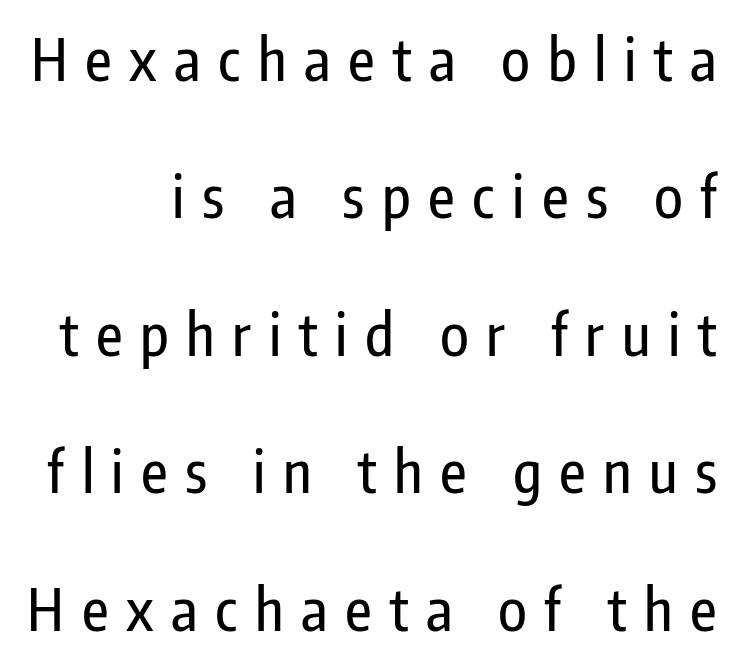
{"serif": "no", "italic": "no", "width": "condensed", "stroke_contrast": "low", "x_height": "medium", "monospaced": "no", "underline": "no", "line_spacing": "loose", "line_spacing_ratio": 2.37, "letter_spacing": "wide", "letter_spacing_em": 0.3, "glyph_px": 58}
